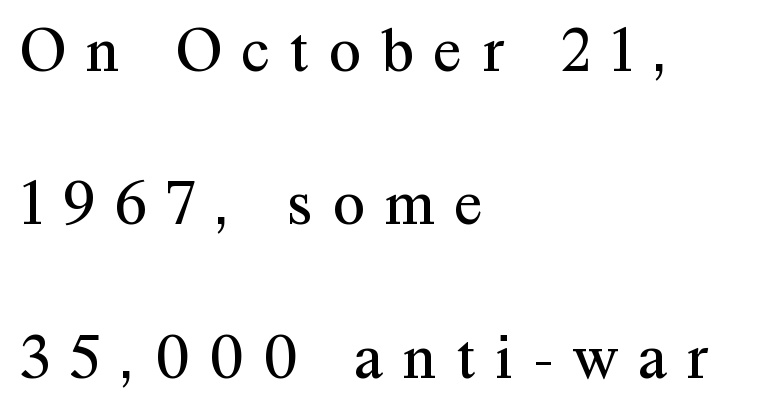
Summary of vertical rhythm: relaxed, with wide interline spacing. Unlike a clean sans, this face finishes its strokes with serifs. Quick note: underline off. Vertical stems look standard width or narrower in stroke.
